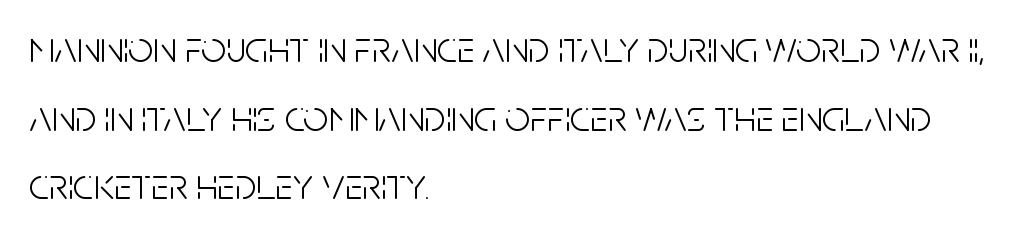
Unlike italic type, these characters show no tilt at all. One-word summary of the alignment: left. The passage shown has conventional tracking throughout. Stroke thickness stays within the range of a standard reading face or lighter. Note the varied advance widths — an 'i' is clearly narrower than an 'm'. Check where the strokes stop: nothing finishes them off — pure sans.
